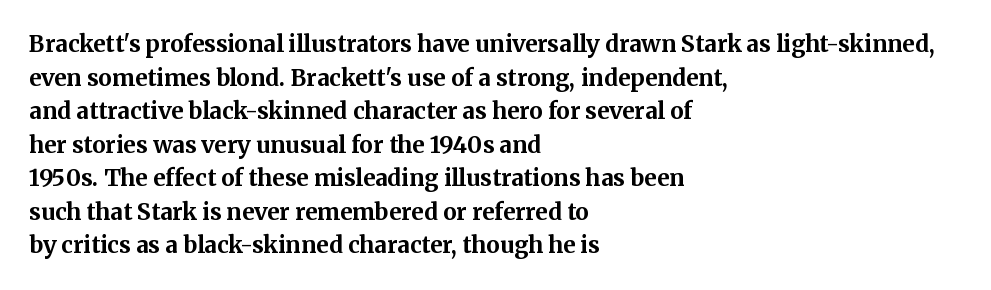
Q: Is the text bold? A: Yes.
Q: Is the text italic (slanted)? A: No, it is upright.
Q: Is the text underlined? A: No.
Q: How is the paragraph aligned? A: Left-aligned.
Q: Is the spacing between letters normal or unusually wide? A: Normal.
Q: Is the spacing between lines tight, normal or loose? A: Normal.
